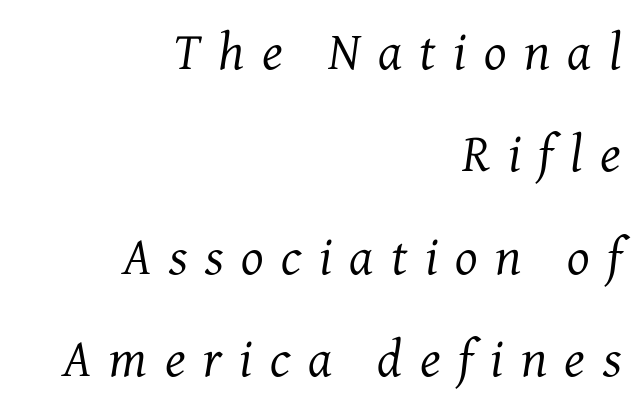
Notice how the stems are inclined rather than vertical — that's the hallmark of italics. The passage shown stacks its lines with a broad gap. This rendering features lettering with no underline. The rendering anchors every line to the right-hand side.
